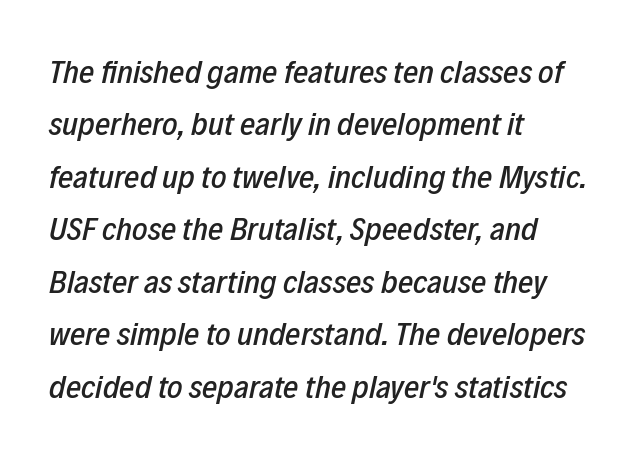
Q: Is the text italic (slanted)? A: Yes, it leans right by about 12 degrees.
Q: Is the text underlined? A: No.
Q: How is the paragraph aligned? A: Left-aligned.
Q: Is the spacing between letters normal or unusually wide? A: Normal.
Q: Is the spacing between lines tight, normal or loose? A: Normal.
Q: Width (condensed, normal, or wide)? A: Condensed.
Q: Stroke contrast? A: Low.
Q: x-height? A: Medium.
Q: Monospaced? A: No.
